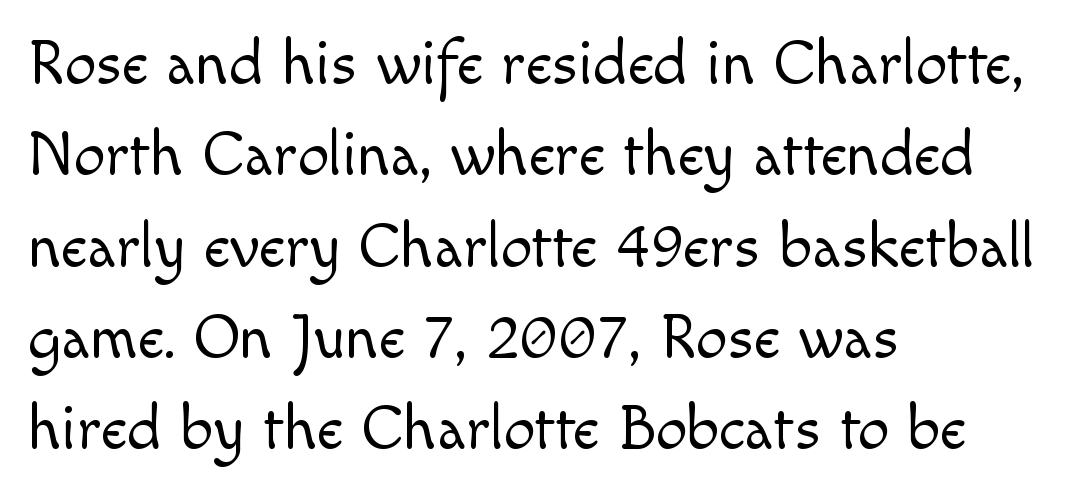
The image shows 63 px light sans-serif type, upright; set left-aligned, normal line spacing (1.45x), normal letter spacing, not underlined; a small x-height.
